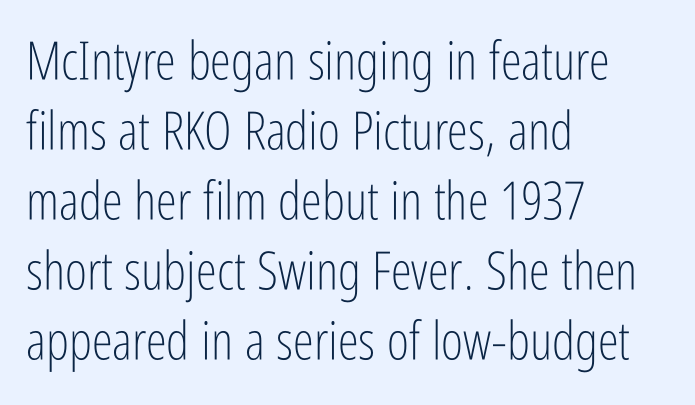
{"serif": "no", "italic": "no", "bold": "no", "weight": "light", "width": "condensed", "stroke_contrast": "low", "x_height": "medium", "monospaced": "no", "underline": "no", "align": "left", "line_spacing": "normal", "line_spacing_ratio": 1.32, "letter_spacing": "normal", "letter_spacing_em": 0.0, "glyph_px": 53}
